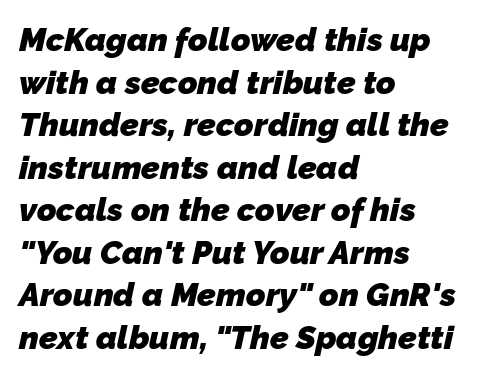
You could not count columns in this text — the font is proportionally spaced. What stands out about the letter spacing? Nothing — it is the standard amount. The rendering shows plain stroke endings on the letterforms — a sans-serif design. Each new line begins a customary step beneath the previous one. Has an underline been added? It has not.
